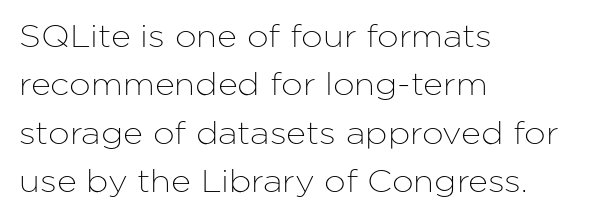
{"serif": "no", "italic": "no", "width": "normal", "stroke_contrast": "low", "x_height": "medium", "monospaced": "no", "underline": "no", "align": "left", "line_spacing": "normal", "line_spacing_ratio": 1.56, "letter_spacing": "normal", "letter_spacing_em": 0.0, "glyph_px": 31}
